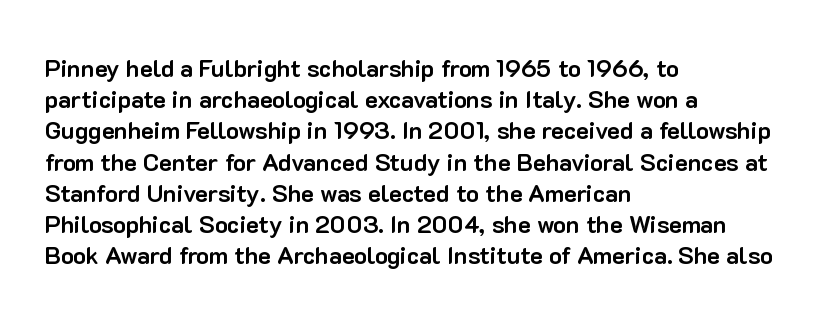
{"italic": "no", "bold": "yes", "underline": "no", "align": "left", "line_spacing": "normal", "line_spacing_ratio": 1.3, "letter_spacing": "normal", "letter_spacing_em": 0.0, "glyph_px": 24}
